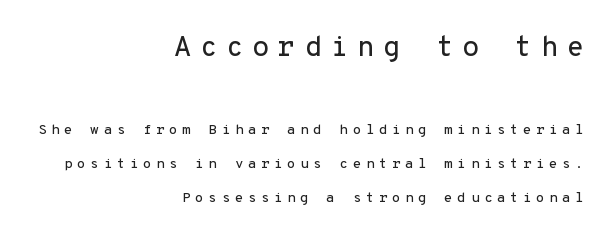
Words appear elongated and porous because spacing is wide. Posture: upright roman. How would I describe the line gaps? Wide and relaxed. The face used here is monospaced, like something from a code editor. Leftover space on each line is placed entirely before the opening word. The font family rendered here belongs to the sans-serif group.
